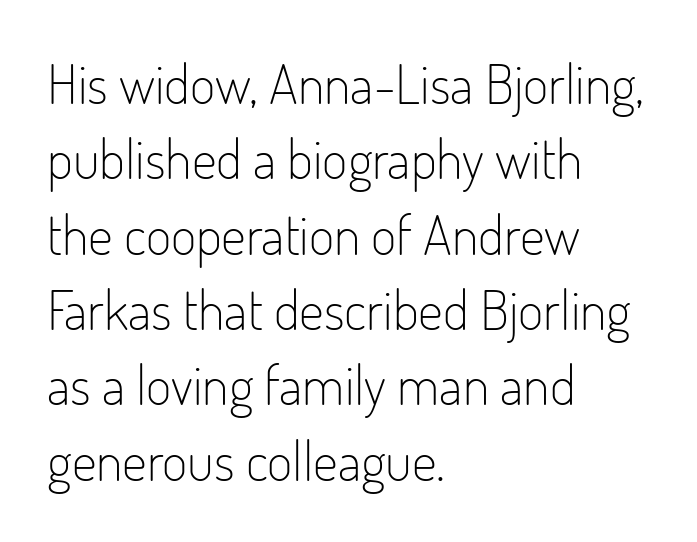
Descenders hang freely into open space. Letterform terminals end flat and unadorned throughout the passage. Is the letter spacing exaggerated? No — it looks like the ordinary default. You could not count columns in this text — the font is proportionally spaced.
